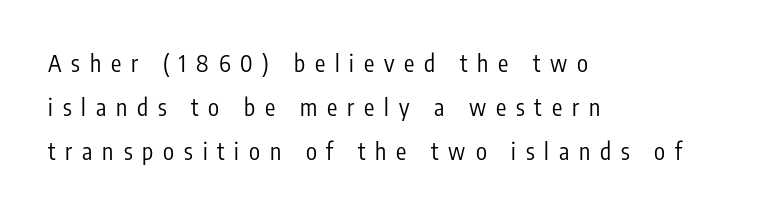
The image shows 23 px text type, upright; set left-aligned, loose line spacing (1.92x), unusually wide letter spacing (+0.43 em), not underlined.
